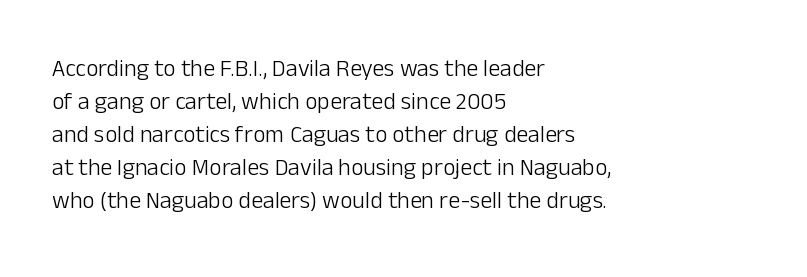
The image shows 24 px text type, upright; set left-aligned, normal line spacing (1.37x), normal letter spacing, not underlined.
